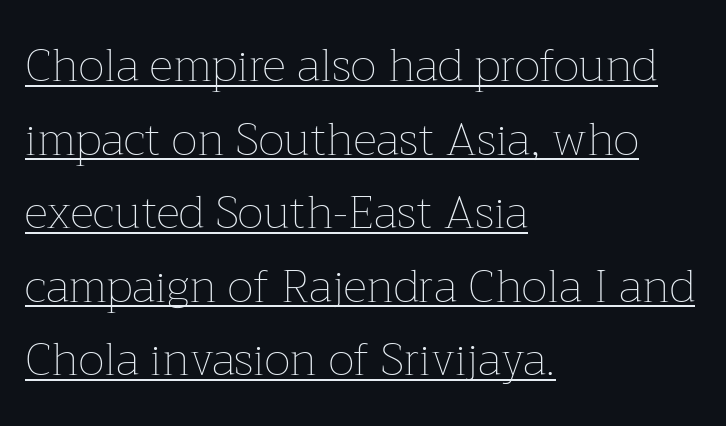
The typesetter has applied underlining to the passage shown. Is there much room between lines? A standard amount, neither cramped nor airy. These lines are set flush left with a ragged right edge. Counters stay open thanks to moderate or lighter strokes.
